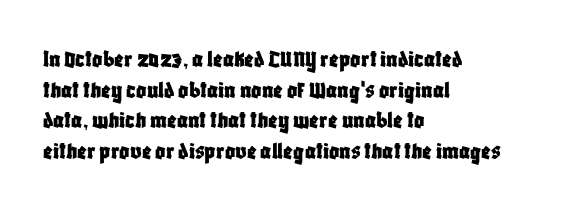
{"italic": "no", "underline": "no", "align": "left", "line_spacing_ratio": 1.23, "letter_spacing": "normal", "letter_spacing_em": 0.0, "glyph_px": 25}
